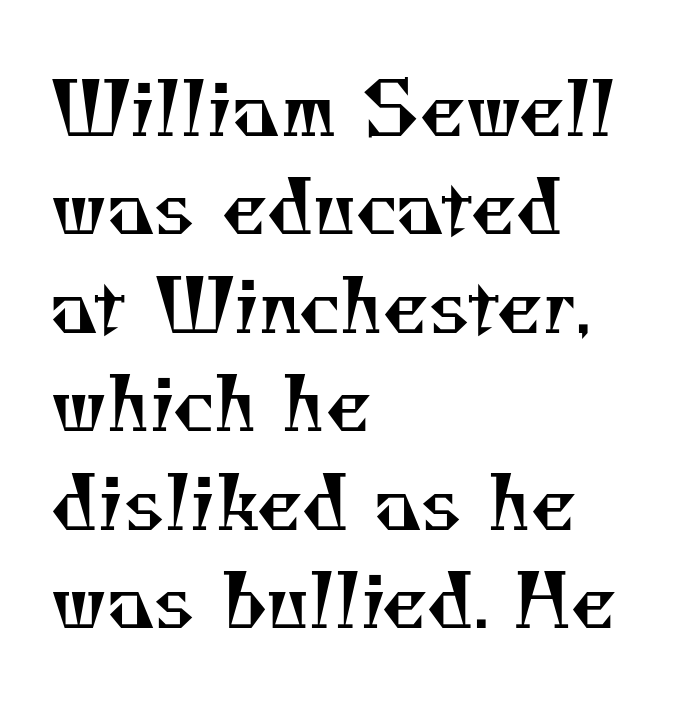
Q: Is the text bold? A: No.
Q: Is the typeface a serif or a sans-serif typeface? A: Serif.
Q: Is the text underlined? A: No.
Q: How is the paragraph aligned? A: Left-aligned.
Q: Is the spacing between letters normal or unusually wide? A: Normal.
Q: Is the spacing between lines tight, normal or loose? A: Normal.
Q: Width (condensed, normal, or wide)? A: Normal.
Q: Stroke contrast? A: Medium.
Q: x-height? A: Small.
Q: Monospaced? A: No.
